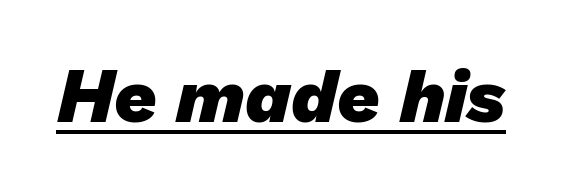
{"serif": "no", "bold": "yes", "weight": "heavy", "width": "normal", "stroke_contrast": "low", "x_height": "medium", "monospaced": "no", "underline": "yes", "letter_spacing": "normal", "letter_spacing_em": 0.0, "glyph_px": 74}
